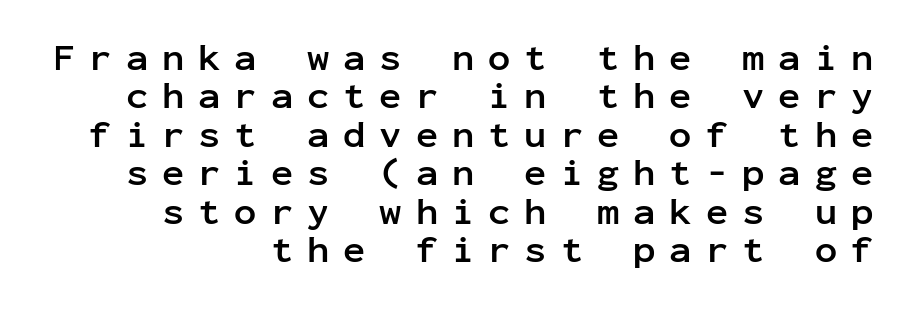
Emphasis by weight is at full strength: bold. This is the regular roman posture of the typeface. Every character here occupies the same horizontal width, giving the sample a typewriter-like rhythm. Look at the bottom of the vertical strokes: they stop flat, with no serifs.
